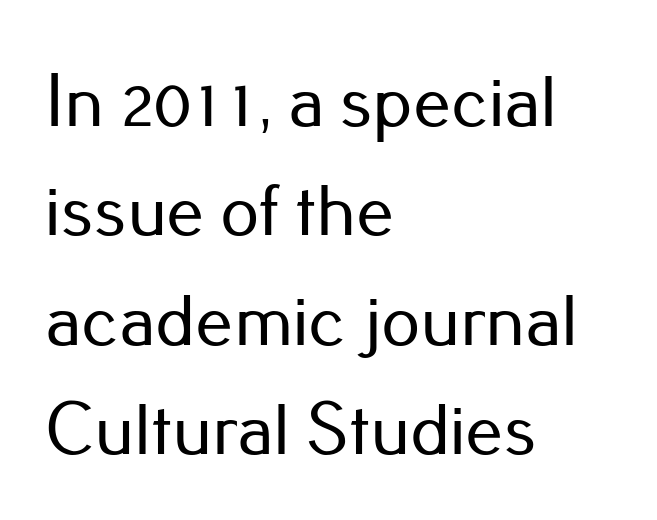
Q: Is the text italic (slanted)? A: No, it is upright.
Q: Is the typeface a serif or a sans-serif typeface? A: Sans-serif.
Q: Is the text underlined? A: No.
Q: How is the paragraph aligned? A: Left-aligned.
Q: Is the spacing between letters normal or unusually wide? A: Normal.
Q: Is the spacing between lines tight, normal or loose? A: Normal.
Q: Width (condensed, normal, or wide)? A: Normal.
Q: Stroke contrast? A: Low.
Q: x-height? A: Small.
Q: Monospaced? A: No.
